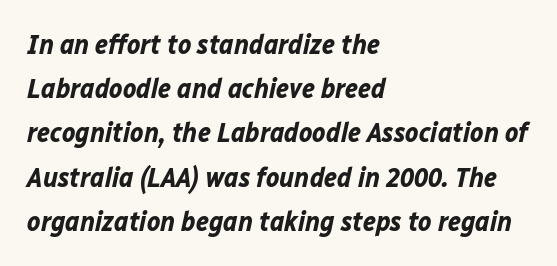
The image shows 28 px bold type, italic (leaning right); set left-aligned, normal line spacing (1.58x), normal letter spacing, not underlined; low stroke contrast and a medium x-height.
